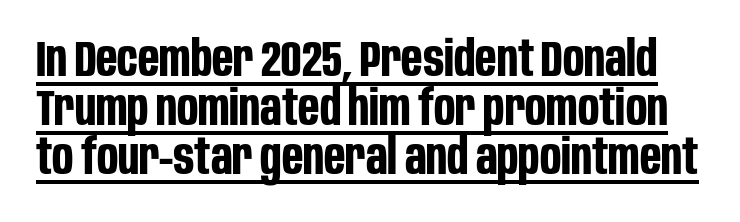
Q: Is the text bold? A: Yes.
Q: Is the text italic (slanted)? A: No, it is upright.
Q: Is the typeface a serif or a sans-serif typeface? A: Sans-serif.
Q: Is the text underlined? A: Yes.
Q: Is the spacing between letters normal or unusually wide? A: Normal.
Q: Is the spacing between lines tight, normal or loose? A: Tight.
Q: Width (condensed, normal, or wide)? A: Condensed.
Q: Stroke contrast? A: Low.
Q: x-height? A: Large.
Q: Monospaced? A: No.
